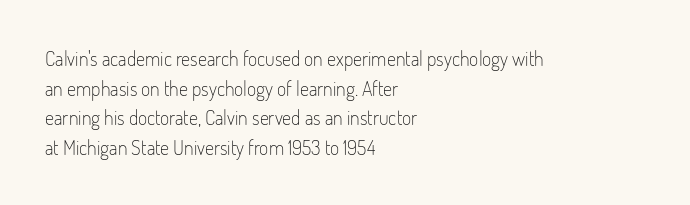
Q: Is the text bold? A: No.
Q: Is the text italic (slanted)? A: No, it is upright.
Q: Is the text underlined? A: No.
Q: How is the paragraph aligned? A: Left-aligned.
Q: Is the spacing between letters normal or unusually wide? A: Normal.
Q: Is the spacing between lines tight, normal or loose? A: Normal.
